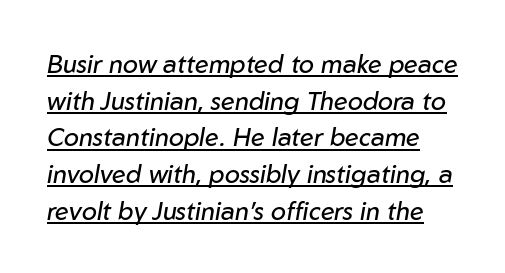
Q: Is the text bold? A: No.
Q: Is the text italic (slanted)? A: Yes, it leans right by about 10 degrees.
Q: Is the text underlined? A: Yes.
Q: Is the spacing between letters normal or unusually wide? A: Normal.
Q: Is the spacing between lines tight, normal or loose? A: Normal.
